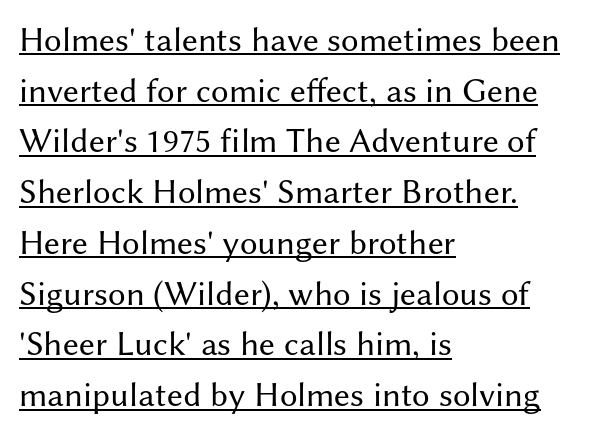
Do the letters lean? They stand straight. In terms of letterspacing, this is plain default setting. You can see a thin bar hugging the bottom of the glyphs. Line spacing here is normal. The weight tops out at a normal text grade.
